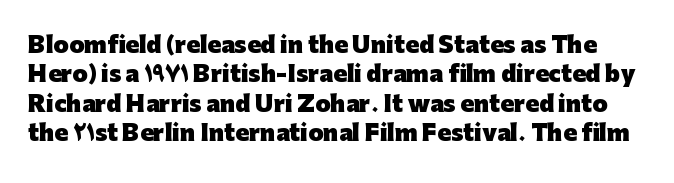
The image shows 22 px bold type, upright; set normal line spacing (1.34x), normal letter spacing, not underlined.
